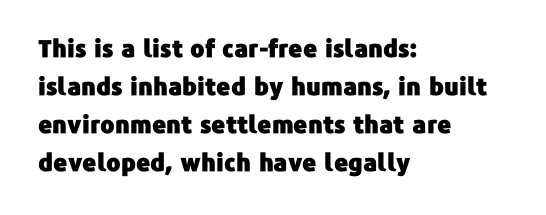
The specimen omits any rule beneath the text block's lines. Alignment: flush left. Italic? Not at all — the glyphs are vertical. The lines sit at an ordinary, default distance from one another. You could call the tracking neutral — neither tight nor loose.
